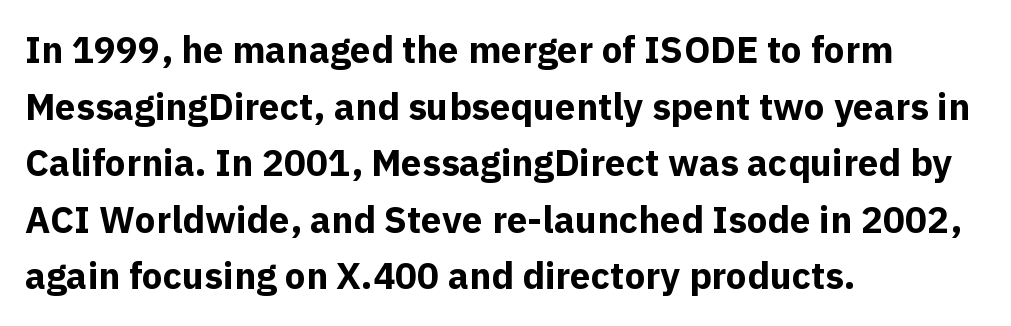
{"serif": "no", "italic": "no", "bold": "yes", "weight": "bold", "width": "normal", "x_height": "medium", "monospaced": "no", "underline": "no", "align": "left", "line_spacing": "normal", "line_spacing_ratio": 1.53, "letter_spacing": "normal", "letter_spacing_em": 0.0, "glyph_px": 37}
